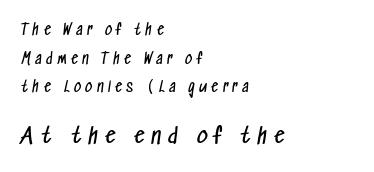
The image shows 21 px text type; set left-aligned, loose line spacing (2.05x), unusually wide letter spacing (+0.32 em), not underlined; the second (bottom) block is 1.5x larger.
